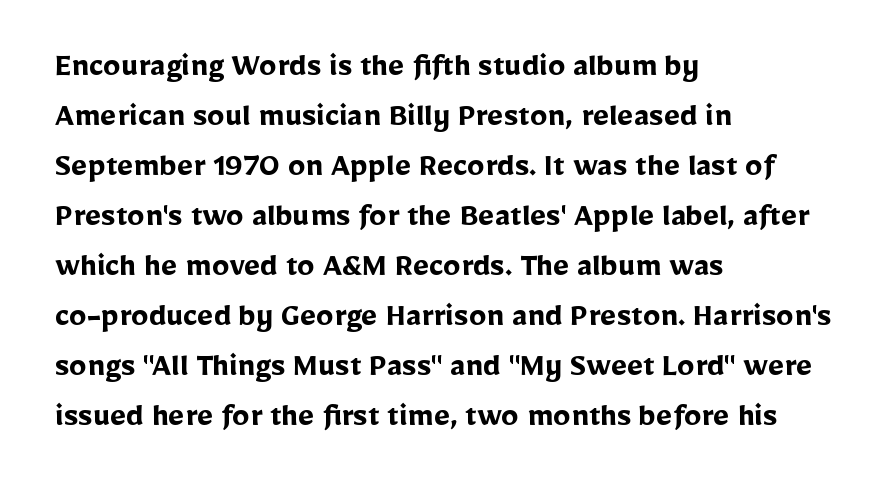
Whoever set this chose a conventional vertical rhythm. Each line starts at the same left margin while the right side varies. Only glyphs here, with clear space below each row. Heft: maximum for text — a bold. Designer's note — italics off, roman on. Note the varied advance widths — an 'i' is clearly narrower than an 'm'.
